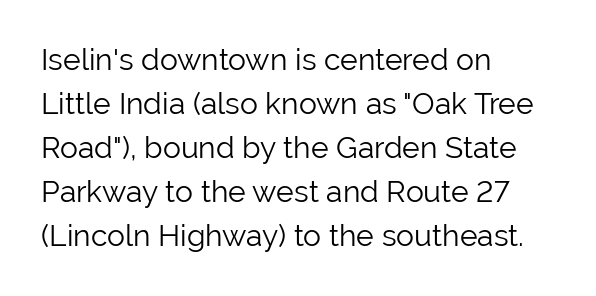
The image shows 30 px light sans-serif type, upright; set left-aligned, normal line spacing (1.47x), normal letter spacing, not underlined; low stroke contrast and a medium x-height.
